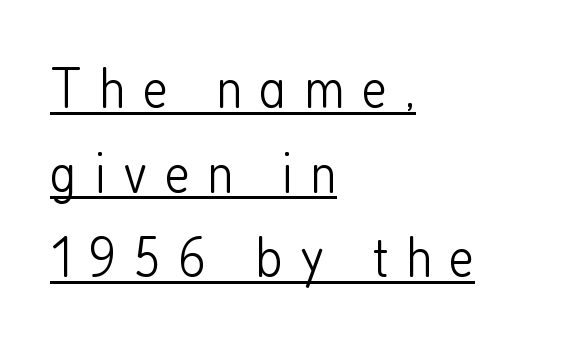
Q: Is the text bold? A: No.
Q: Is the text italic (slanted)? A: No, it is upright.
Q: Is the typeface a serif or a sans-serif typeface? A: Sans-serif.
Q: Is the text underlined? A: Yes.
Q: How is the paragraph aligned? A: Left-aligned.
Q: Is the spacing between letters normal or unusually wide? A: Unusually wide.
Q: Is the spacing between lines tight, normal or loose? A: Normal.
Q: Width (condensed, normal, or wide)? A: Condensed.
Q: Stroke contrast? A: Low.
Q: x-height? A: Medium.
Q: Monospaced? A: No.
